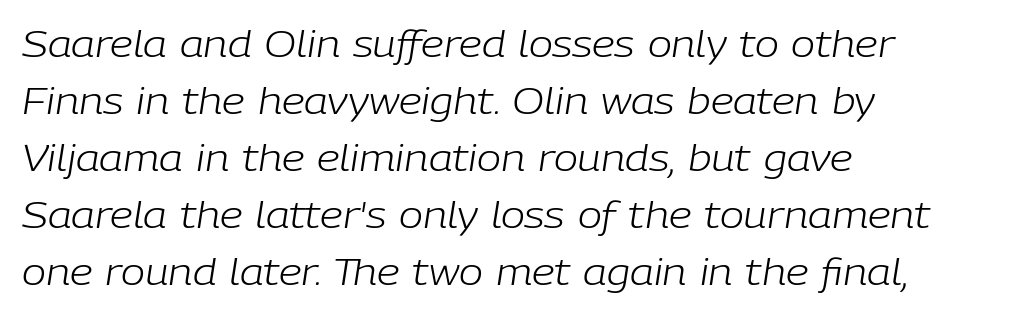
{"italic": "yes", "lean": "right", "slant_degrees": 9, "bold": "no", "weight": "light", "width": "normal", "stroke_contrast": "low", "x_height": "medium", "monospaced": "no", "underline": "no", "align": "left", "line_spacing": "normal", "line_spacing_ratio": 1.58, "letter_spacing": "normal", "letter_spacing_em": 0.0, "glyph_px": 36}
